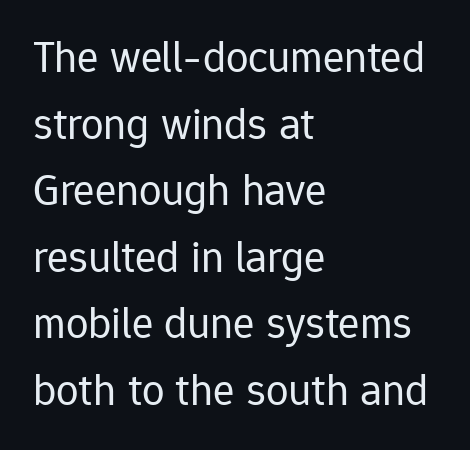
{"serif": "no", "italic": "no", "bold": "no", "weight": "regular", "width": "normal", "stroke_contrast": "low", "x_height": "medium", "monospaced": "no", "underline": "no", "align": "left", "line_spacing": "normal", "line_spacing_ratio": 1.48, "letter_spacing": "normal", "letter_spacing_em": 0.0, "glyph_px": 45}
